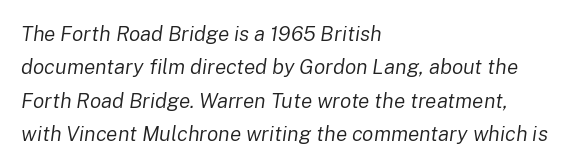
Would a proofreader flag this as italicized? Yes. If you drew a ruler down the left edge, every line would touch it. No chunkiness to these letters — they're not bold. Does extra space separate the letters? No, they use regular spacing. Clear beneath every line of the passage. Regarding leading, the lines here are spaced in the standard way.
